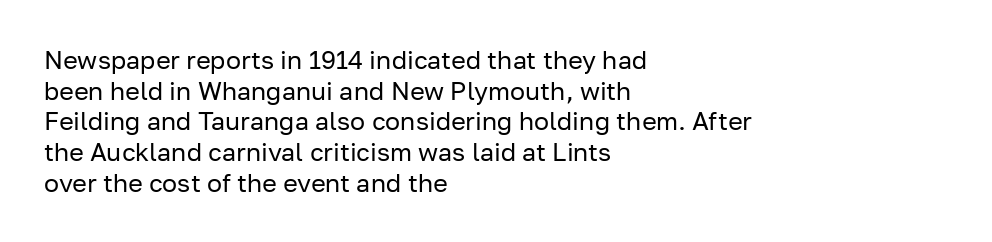
The letters look calm and open, with moderate or lighter stems. Descenders are the only things crossing below the line. Left-aligned paragraph, ragged on the right. Short note: letters normally spaced.
